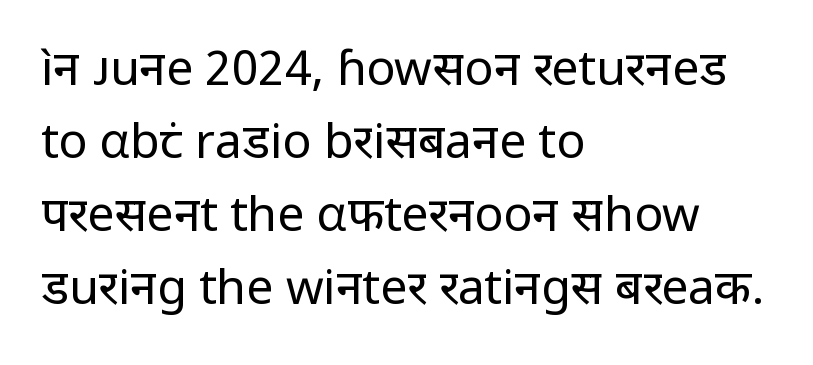
The image shows 48 px regular-weight sans-serif type, upright; set left-aligned, normal line spacing (1.52x), normal letter spacing, not underlined; low stroke contrast and a medium x-height.
